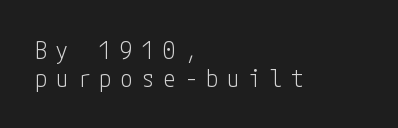
Tracking value appears strongly positive — letters spread wide. Each line starts at the same left margin while the right side varies. Nope, not italic — everything's standing straight. Lines of text with bare space underneath. Vertical stems look standard width or narrower in stroke.
